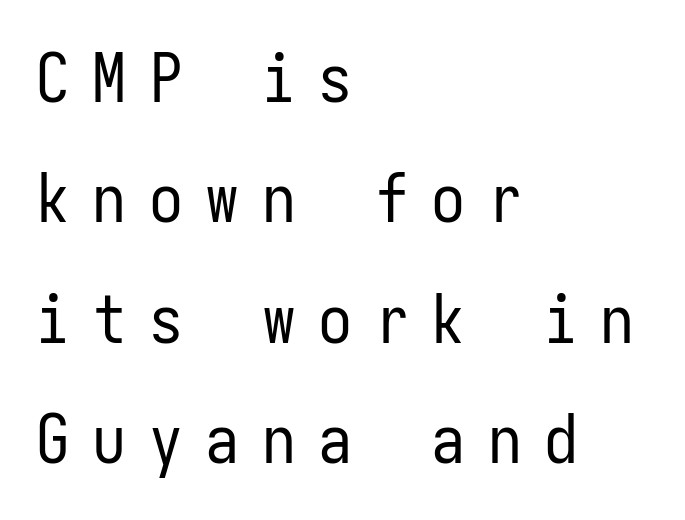
Q: Is the text bold? A: No.
Q: Is the text italic (slanted)? A: No, it is upright.
Q: Is the typeface a serif or a sans-serif typeface? A: Sans-serif.
Q: Is the text underlined? A: No.
Q: How is the paragraph aligned? A: Left-aligned.
Q: Is the spacing between letters normal or unusually wide? A: Unusually wide.
Q: Width (condensed, normal, or wide)? A: Condensed.
Q: Stroke contrast? A: Low.
Q: x-height? A: Medium.
Q: Monospaced? A: Yes.
